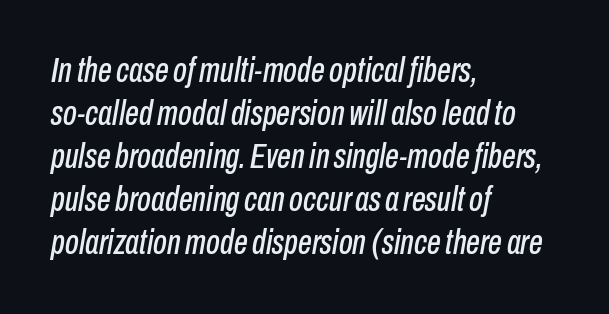
The rendering keeps characters at their native spacing. Every row of glyphs begins at an identical x-position on the left. Just letters on the line, the space beneath them empty. A typesetter would call this proportional, since set widths differ per character.
